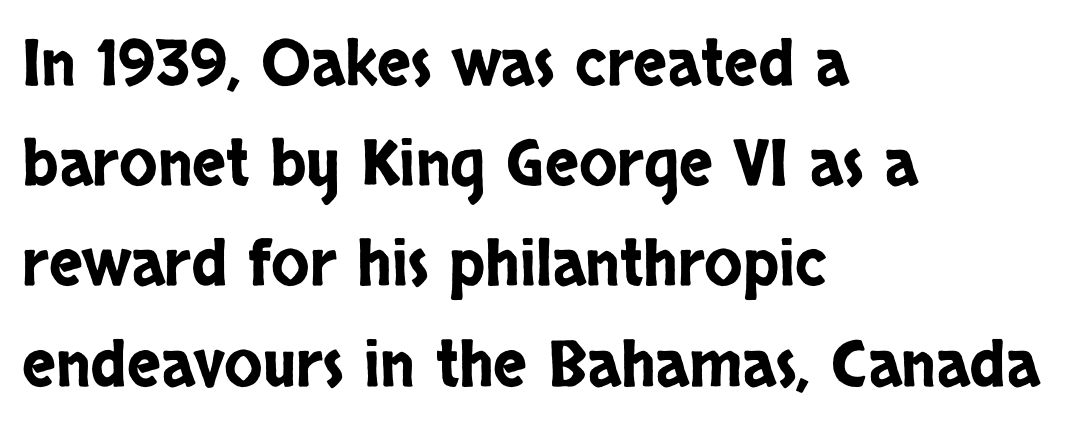
The letters stand straight up with perfectly vertical stems. The rag falls on the right side of this text block. Evenly set lines give the paragraph a standard silhouette. The words here are not underlined. Look at the bottom of the vertical strokes: they stop flat, with no serifs. Compared with typical body copy, the letter spacing here is the same.
